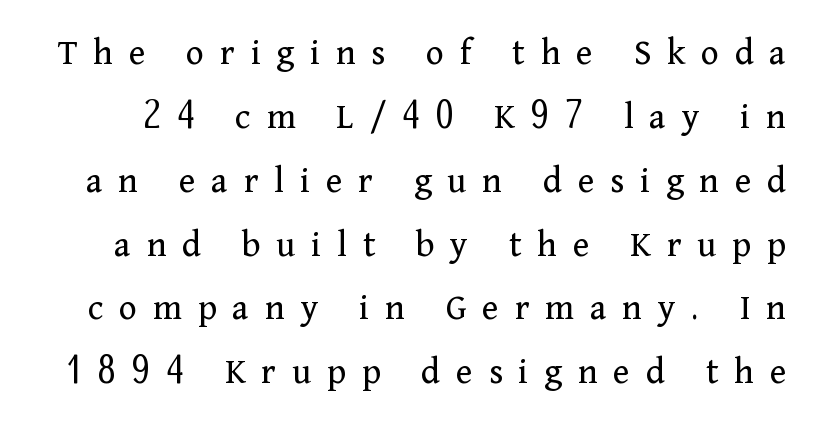
{"serif": "yes", "italic": "no", "bold": "no", "weight": "regular", "width": "normal", "stroke_contrast": "medium", "x_height": "medium", "monospaced": "no", "underline": "no", "line_spacing": "normal", "line_spacing_ratio": 1.68, "letter_spacing": "wide", "letter_spacing_em": 0.42, "glyph_px": 38}
